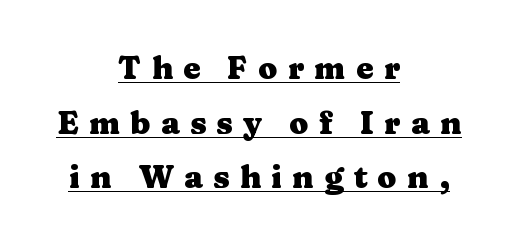
A typesetter would call this proportional, since set widths differ per character. A serif font was chosen for this passage. These lines were composed using upright roman letters. Layout note: lines centered. Display-style spreading of the glyphs; the letterfit is very open.
